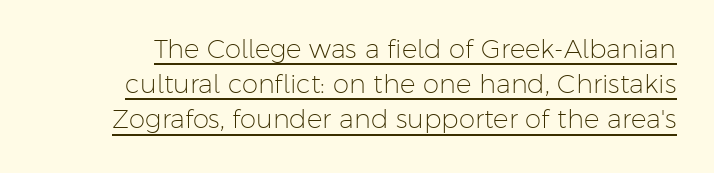
Successive baselines arrive at the customary interval. Nope, not italic — everything's standing straight. You could call the tracking neutral — neither tight nor loose. The sample's only ornament is a line tracing under the words. Is the stroke heavy? The answer is a plain regular-or-lighter.
